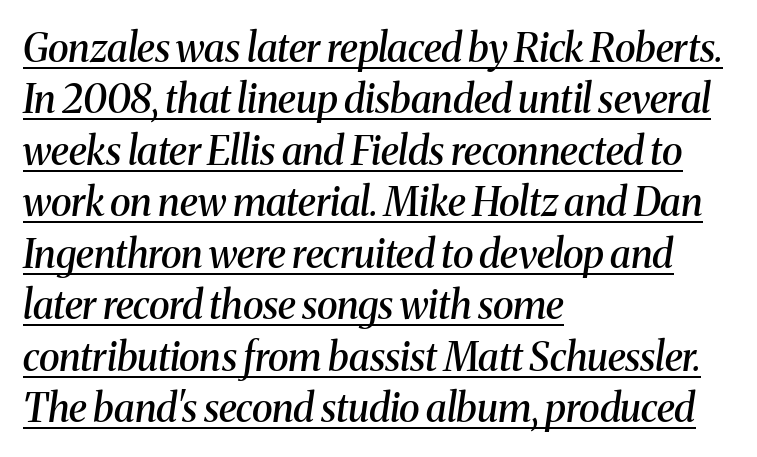
Q: Is the text bold? A: Semi-bold.
Q: Is the text italic (slanted)? A: Yes, it leans right by about 8 degrees.
Q: Is the typeface a serif or a sans-serif typeface? A: Serif.
Q: Is the text underlined? A: Yes.
Q: How is the paragraph aligned? A: Left-aligned.
Q: Is the spacing between letters normal or unusually wide? A: Normal.
Q: Is the spacing between lines tight, normal or loose? A: Normal.
Q: Width (condensed, normal, or wide)? A: Normal.
Q: Stroke contrast? A: Medium.
Q: x-height? A: Medium.
Q: Monospaced? A: No.
